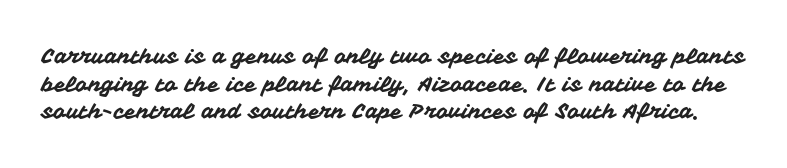
{"underline": "no", "line_spacing": "normal", "line_spacing_ratio": 1.31, "letter_spacing": "normal", "letter_spacing_em": 0.0, "glyph_px": 21}
